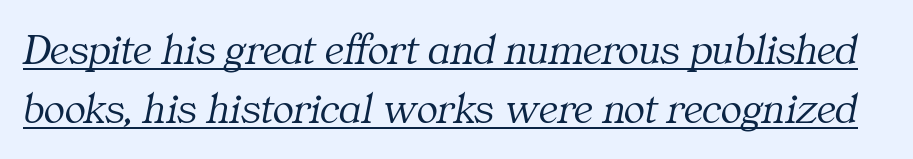
The letterforms sit at book weight or below. These lines sit exactly where default settings would place them. The font's italic variant was chosen for this text. Glyph-to-glyph distance matches everyday printed text. This is serif lettering, the kind often seen in printed books. Every word sits above its own underline.
